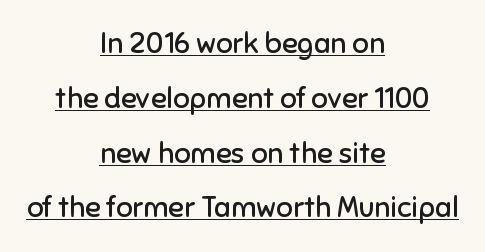
{"serif": "no", "italic": "no", "bold": "no", "weight": "regular", "width": "normal", "stroke_contrast": "low", "x_height": "medium", "monospaced": "no", "underline": "yes", "align": "center", "line_spacing_ratio": 1.89, "letter_spacing": "normal", "letter_spacing_em": 0.0, "glyph_px": 29}
